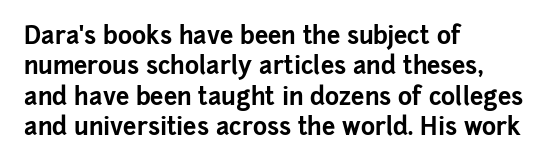
The image shows 24 px bold type, upright; set left-aligned, normal line spacing (1.27x), normal letter spacing, not underlined.
